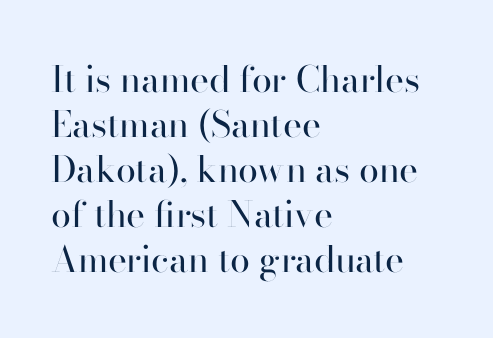
{"serif": "no", "italic": "no", "bold": "no", "weight": "regular", "width": "normal", "stroke_contrast": "high", "x_height": "small", "monospaced": "no", "underline": "no", "align": "left", "line_spacing": "normal", "line_spacing_ratio": 1.25, "letter_spacing": "normal", "letter_spacing_em": 0.0, "glyph_px": 36}
